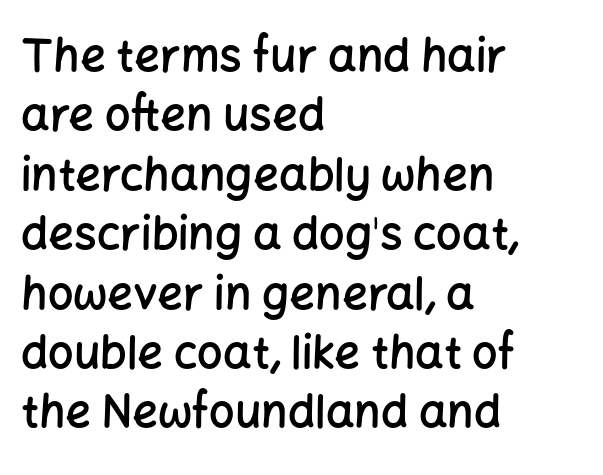
The image shows 45 px semibold sans-serif type, upright; set left-aligned, normal line spacing (1.32x), normal letter spacing, not underlined; low stroke contrast and a medium x-height.
